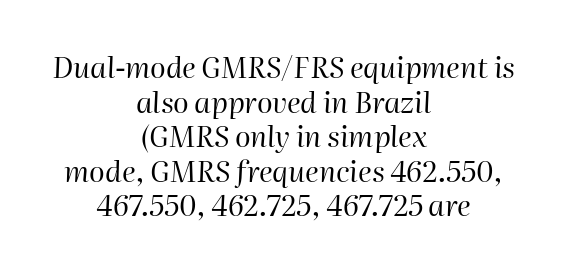
Underline: absent. The letterforms sit shoulder to shoulder at normal distance. The passage shown is typed in a proportional face where columns would drift. A quiet, ordinary-to-light weight characterises the typeface. The text carries the slant typical of an italic or oblique font.
